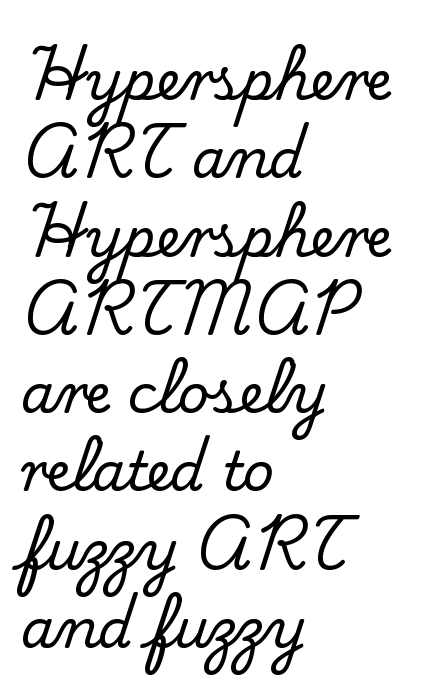
Q: Is the text italic (slanted)? A: Yes.
Q: Is the typeface a serif or a sans-serif typeface? A: Serif.
Q: Is the text underlined? A: No.
Q: How is the paragraph aligned? A: Left-aligned.
Q: Is the spacing between letters normal or unusually wide? A: Normal.
Q: Is the spacing between lines tight, normal or loose? A: Normal.
Q: Width (condensed, normal, or wide)? A: Normal.
Q: Stroke contrast? A: Medium.
Q: x-height? A: Small.
Q: Monospaced? A: No.
